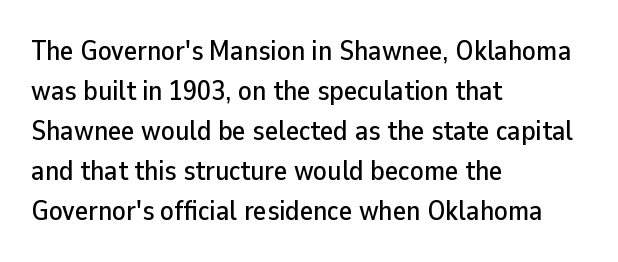
The image shows 28 px sans-serif type, upright; set left-aligned, normal line spacing (1.43x), normal letter spacing, not underlined; low stroke contrast and a medium x-height.
